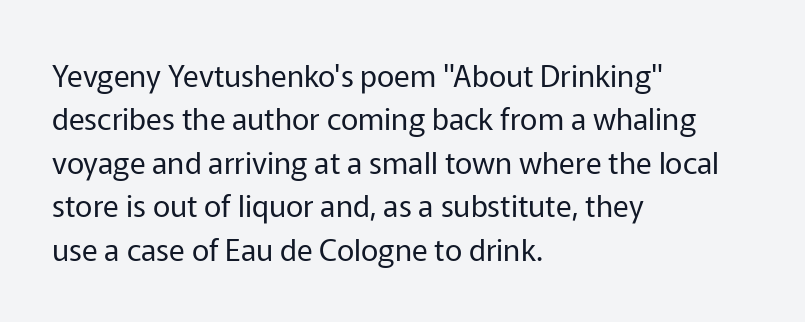
The image shows 30 px regular-weight sans-serif type, upright; set left-aligned, normal line spacing (1.45x), normal letter spacing, not underlined; low stroke contrast and a medium x-height.
